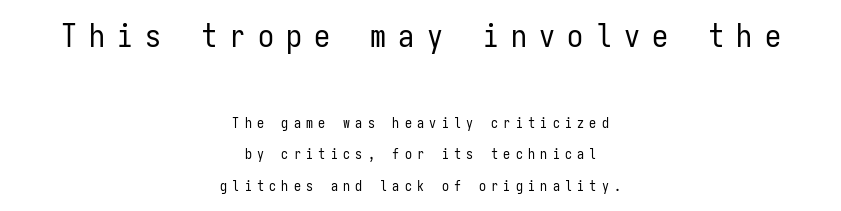
Q: Is the text bold? A: No.
Q: Is the text italic (slanted)? A: No, it is upright.
Q: Is the typeface a serif or a sans-serif typeface? A: Sans-serif.
Q: Is the text underlined? A: No.
Q: How is the paragraph aligned? A: Centered.
Q: Is the spacing between letters normal or unusually wide? A: Unusually wide.
Q: Is the spacing between lines tight, normal or loose? A: Loose.
Q: Which block of text is set in a larger size, the first (top) or the second (bottom)? A: The first (top) one.
Q: Width (condensed, normal, or wide)? A: Condensed.
Q: Stroke contrast? A: Low.
Q: x-height? A: Medium.
Q: Monospaced? A: Yes.
